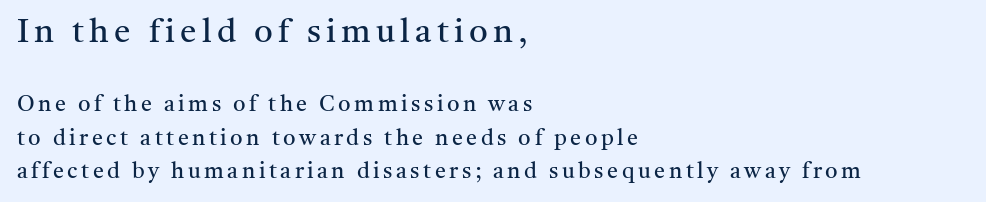
Type without underlining. Vertical spacing — default. Does the lettering tilt? It doesn't — this is upright. Stems and bowls with no extra thickness — not bold.
